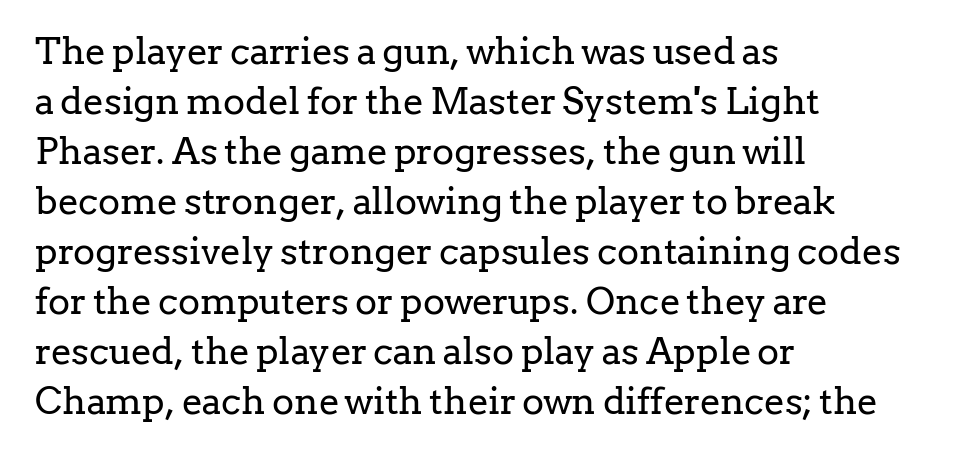
{"serif": "yes", "italic": "no", "bold": "no", "weight": "regular", "width": "normal", "stroke_contrast": "low", "x_height": "medium", "monospaced": "no", "underline": "no", "align": "left", "line_spacing": "normal", "line_spacing_ratio": 1.35, "letter_spacing": "normal", "letter_spacing_em": 0.0, "glyph_px": 37}
